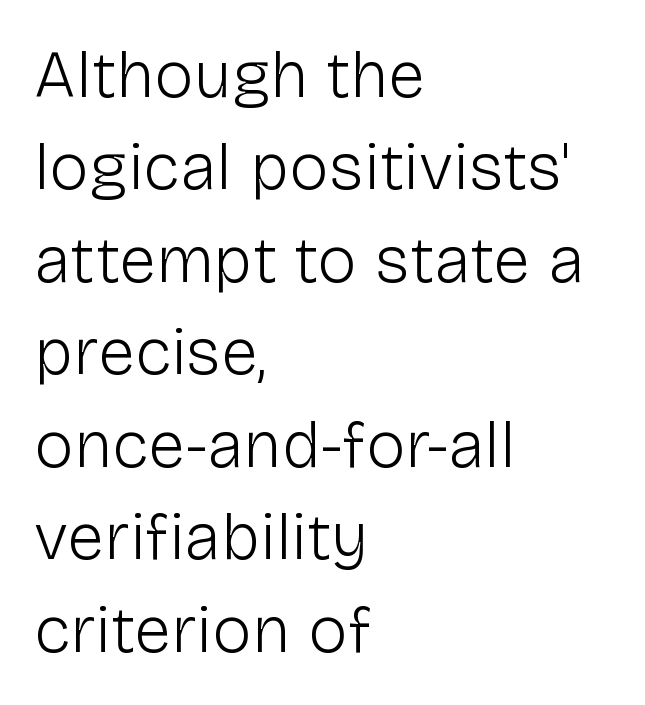
The face used here is proportionally spaced, like ordinary book or web type. This is roman type, the default non-slanted kind. Typeset ragged right — the left edge is the straight one. Stroke mass is kept to a normal reading level or below. This rendering employs a face without finishing strokes, i.e., a sans-serif.
